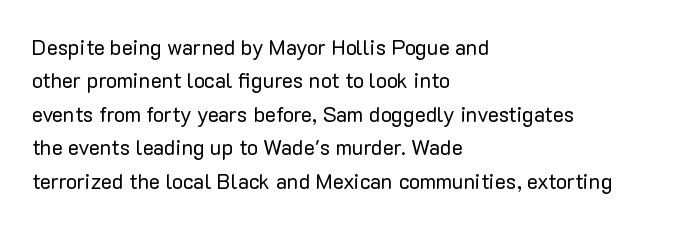
Q: Is the text bold? A: No.
Q: Is the text italic (slanted)? A: No, it is upright.
Q: Is the text underlined? A: No.
Q: How is the paragraph aligned? A: Left-aligned.
Q: Is the spacing between letters normal or unusually wide? A: Normal.
Q: Is the spacing between lines tight, normal or loose? A: Normal.
